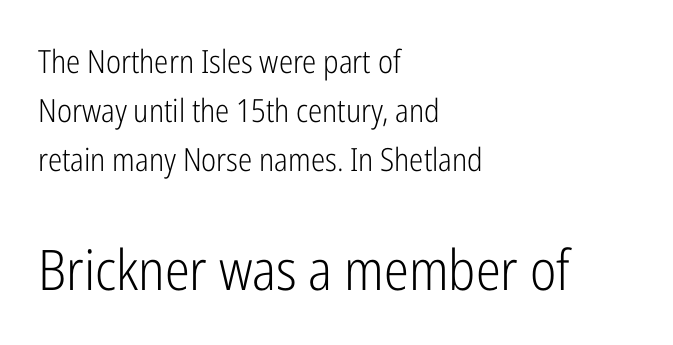
{"serif": "no", "italic": "no", "bold": "no", "weight": "light", "width": "condensed", "stroke_contrast": "low", "x_height": "medium", "monospaced": "no", "underline": "no", "align": "left", "line_spacing": "normal", "line_spacing_ratio": 1.53, "letter_spacing": "normal", "letter_spacing_em": 0.0, "larger_block": "second", "size_ratio": 1.75, "glyph_px": 56}
